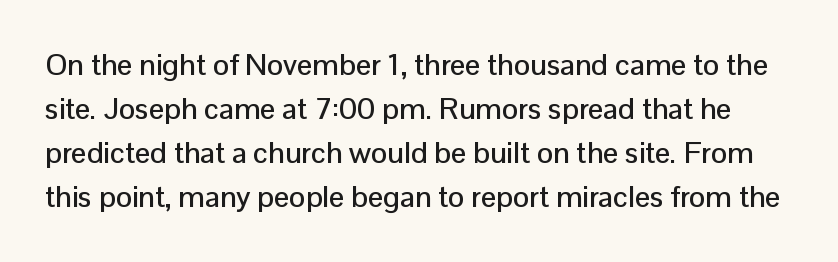
The image shows 30 px sans-serif type, upright; set normal line spacing (1.47x), normal letter spacing, not underlined; low stroke contrast and a medium x-height.
